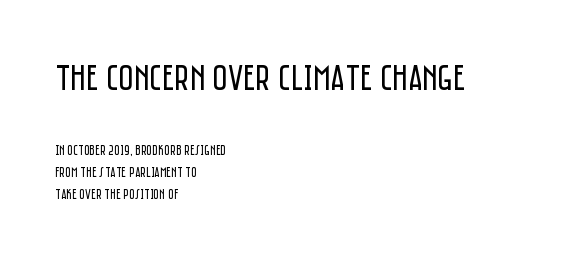
{"serif": "no", "italic": "no", "bold": "no", "weight": "regular", "width": "condensed", "stroke_contrast": "low", "x_height": "large", "monospaced": "no", "underline": "no", "align": "left", "line_spacing": "normal", "line_spacing_ratio": 1.56, "letter_spacing": "normal", "letter_spacing_em": 0.0, "larger_block": "first", "size_ratio": 2.64, "glyph_px": 37}
